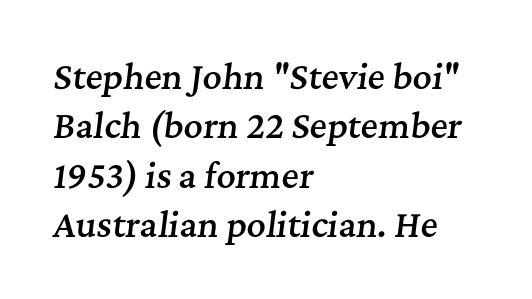
{"serif": "yes", "italic": "yes", "lean": "right", "slant_degrees": 7, "bold": "semi", "weight": "semibold", "width": "normal", "stroke_contrast": "medium", "x_height": "medium", "monospaced": "no", "underline": "no", "align": "left", "line_spacing": "normal", "line_spacing_ratio": 1.5, "letter_spacing": "normal", "letter_spacing_em": 0.0, "glyph_px": 33}
